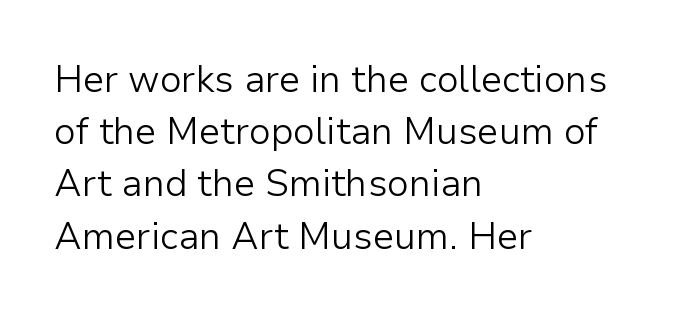
Q: Is the text bold? A: No.
Q: Is the text italic (slanted)? A: No, it is upright.
Q: Is the typeface a serif or a sans-serif typeface? A: Sans-serif.
Q: Is the text underlined? A: No.
Q: How is the paragraph aligned? A: Left-aligned.
Q: Is the spacing between letters normal or unusually wide? A: Normal.
Q: Is the spacing between lines tight, normal or loose? A: Normal.
Q: Width (condensed, normal, or wide)? A: Normal.
Q: Stroke contrast? A: Low.
Q: x-height? A: Medium.
Q: Monospaced? A: No.
